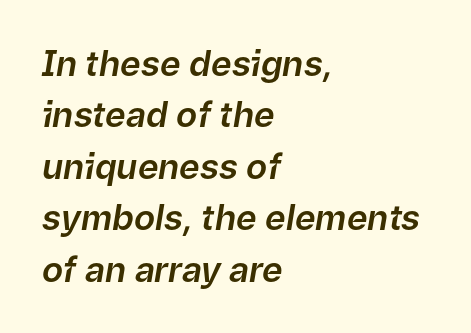
The image shows 35 px text type, italic (leaning right); set left-aligned, normal line spacing (1.47x), normal letter spacing, not underlined; low stroke contrast and a medium x-height.
